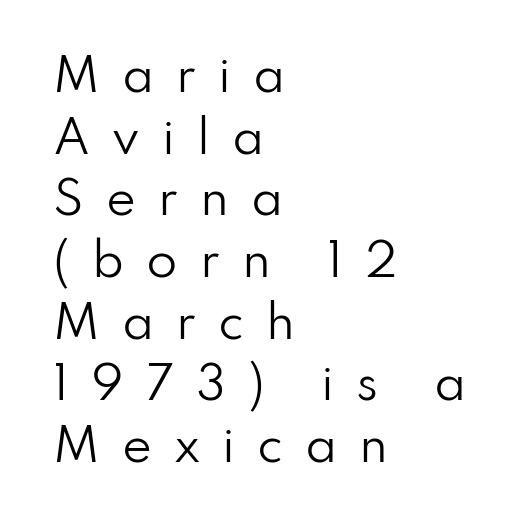
Q: Is the text bold? A: No.
Q: Is the text italic (slanted)? A: No, it is upright.
Q: Is the typeface a serif or a sans-serif typeface? A: Sans-serif.
Q: Is the text underlined? A: No.
Q: How is the paragraph aligned? A: Left-aligned.
Q: Is the spacing between letters normal or unusually wide? A: Unusually wide.
Q: Is the spacing between lines tight, normal or loose? A: Normal.
Q: Width (condensed, normal, or wide)? A: Normal.
Q: Stroke contrast? A: Low.
Q: x-height? A: Small.
Q: Monospaced? A: No.
